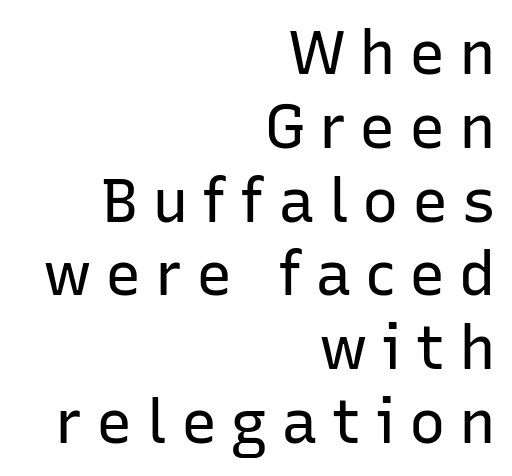
Q: Is the text bold? A: No.
Q: Is the text italic (slanted)? A: No, it is upright.
Q: Is the typeface a serif or a sans-serif typeface? A: Sans-serif.
Q: Is the text underlined? A: No.
Q: How is the paragraph aligned? A: Right-aligned.
Q: Is the spacing between letters normal or unusually wide? A: Unusually wide.
Q: Width (condensed, normal, or wide)? A: Normal.
Q: Stroke contrast? A: Low.
Q: x-height? A: Medium.
Q: Monospaced? A: No.
